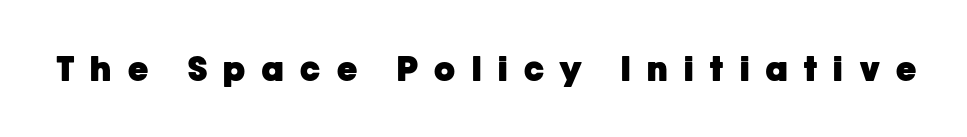
{"serif": "no", "italic": "no", "bold": "yes", "weight": "heavy", "width": "normal", "stroke_contrast": "low", "x_height": "medium", "monospaced": "no", "underline": "no", "letter_spacing": "wide", "letter_spacing_em": 0.49, "glyph_px": 34}
